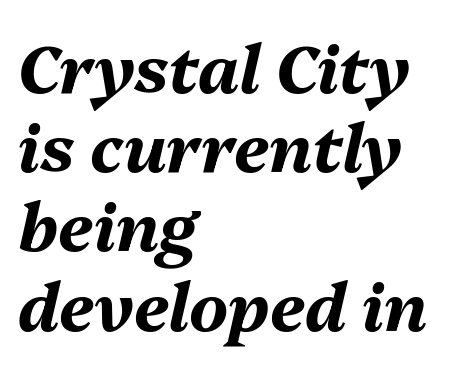
Reading down the block, your eye returns to a fixed left position each line. Letter spacing: default. Thick stems and heavy bowls — unmistakably bold. The specimen reads as italic at a glance. Character widths vary here, with narrow letters taking less room than wide ones.
